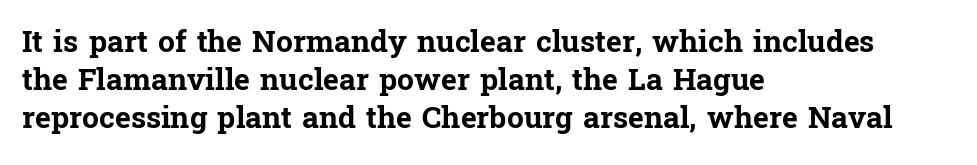
These lines were composed using upright roman letters. Horizontal bands of white between lines are of average thickness. The rendering uses natural spacing where letterforms have individual widths. The glyphs are unaccompanied by any horizontal stroke below them. Each glyph is drawn with heavy, bold strokes. The face used here is seriffed, in the tradition of book romans.
